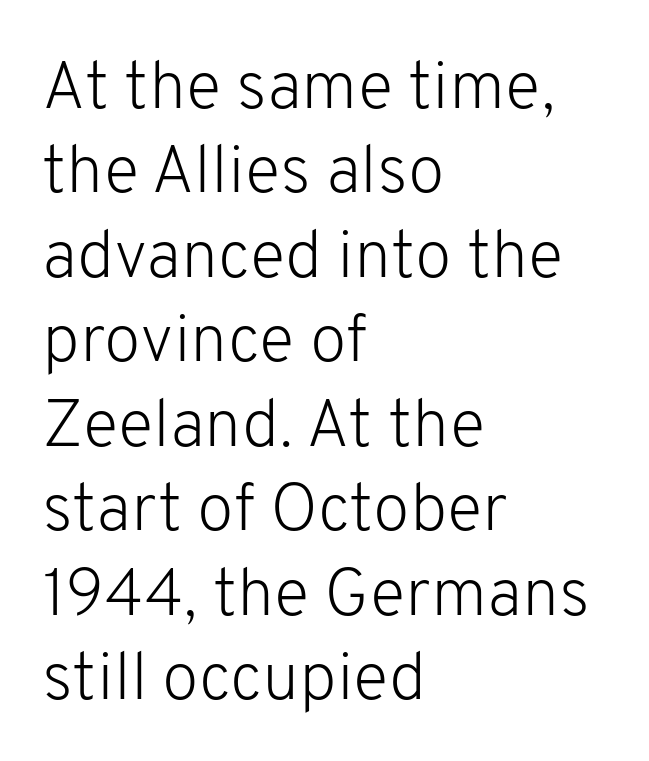
{"serif": "no", "italic": "no", "bold": "no", "weight": "light", "width": "normal", "stroke_contrast": "low", "x_height": "medium", "monospaced": "no", "underline": "no", "align": "left", "line_spacing": "normal", "line_spacing_ratio": 1.26, "letter_spacing": "normal", "letter_spacing_em": 0.0, "glyph_px": 67}
